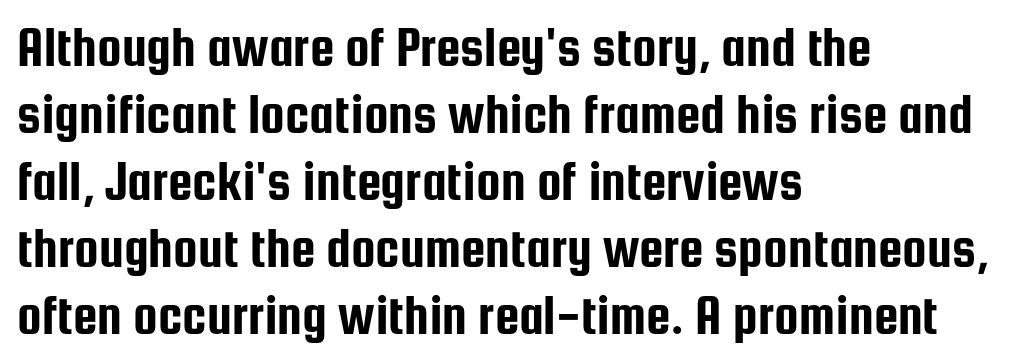
{"serif": "no", "italic": "no", "width": "condensed", "stroke_contrast": "low", "x_height": "medium", "monospaced": "no", "underline": "no", "align": "left", "line_spacing_ratio": 1.22, "letter_spacing": "normal", "letter_spacing_em": 0.0, "glyph_px": 55}
